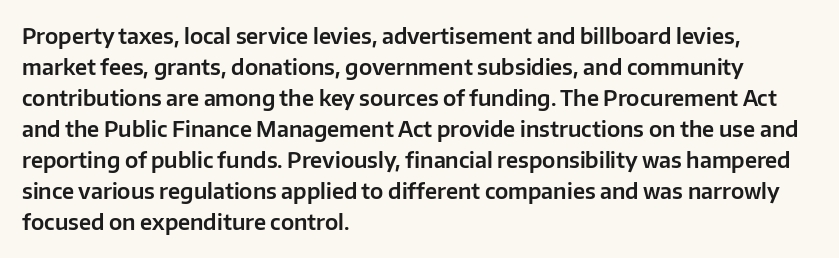
{"italic": "no", "underline": "no", "align": "left", "line_spacing": "normal", "line_spacing_ratio": 1.48, "letter_spacing": "normal", "letter_spacing_em": 0.0, "glyph_px": 21}
